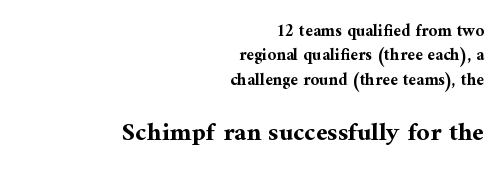
The image shows 26 px bold type, upright; set right-aligned, normal line spacing (1.43x), normal letter spacing, not underlined; the second (bottom) block is 1.53x larger.
